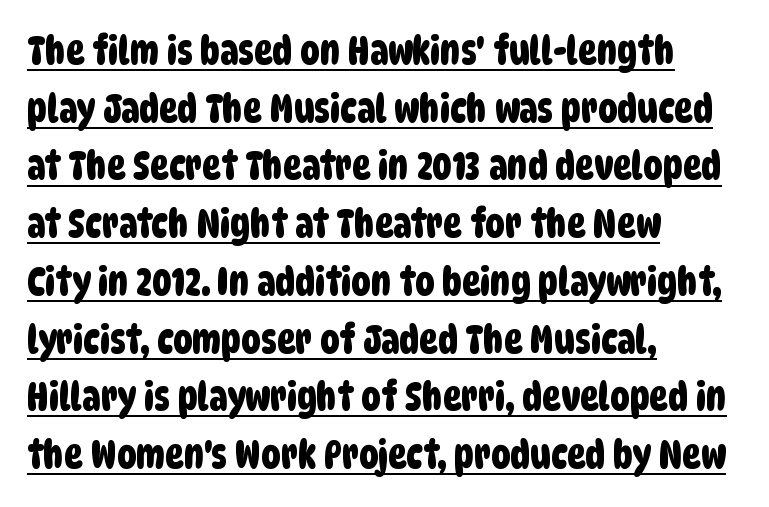
Q: Is the typeface a serif or a sans-serif typeface? A: Sans-serif.
Q: Is the text underlined? A: Yes.
Q: How is the paragraph aligned? A: Left-aligned.
Q: Is the spacing between letters normal or unusually wide? A: Normal.
Q: Is the spacing between lines tight, normal or loose? A: Normal.
Q: Width (condensed, normal, or wide)? A: Condensed.
Q: Stroke contrast? A: Low.
Q: x-height? A: Large.
Q: Monospaced? A: No.
